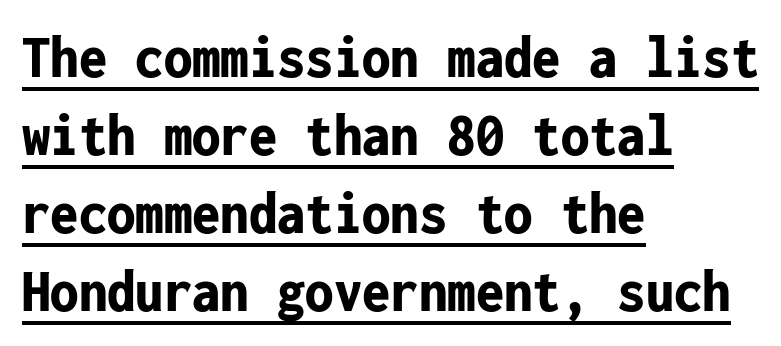
The paragraph shown leans on its left margin. Honestly, the underline is the first thing you notice here. Note the uniform advance width — an 'i' takes as much space as an 'm'. Standard letterfit; no display-style spreading of the glyphs. Is this a sans? Yes — the strokes have no serifs. This sample uses an upright cut, with every glyph sitting square on the baseline.
